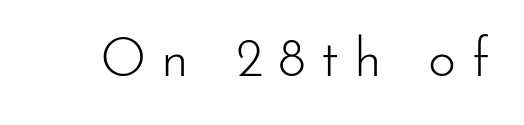
Compared with a typical body face, this is equally light or lighter still. Clear beneath every line of the passage. Does extra space separate the letters? Yes, quite a lot of it. If you drew a line through each stem, it would be perfectly vertical.
